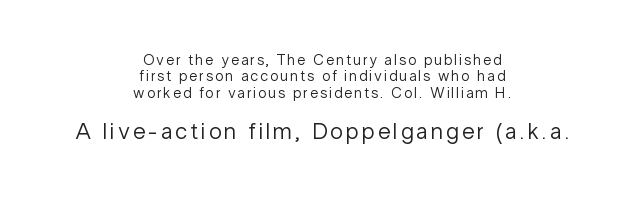
The image shows 23 px text type, upright; set centered, tight line spacing (1.1x), not underlined; the second (bottom) block is 1.53x larger.
